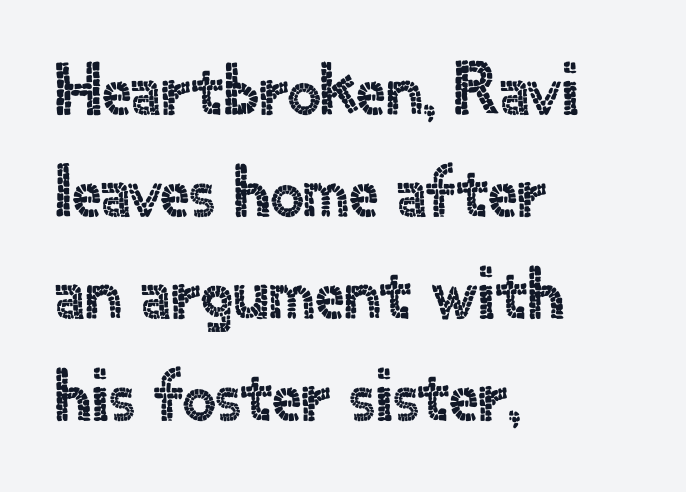
{"serif": "no", "italic": "no", "width": "normal", "x_height": "small", "monospaced": "no", "underline": "no", "align": "left", "line_spacing": "normal", "line_spacing_ratio": 1.38, "letter_spacing": "normal", "letter_spacing_em": 0.0, "glyph_px": 74}
